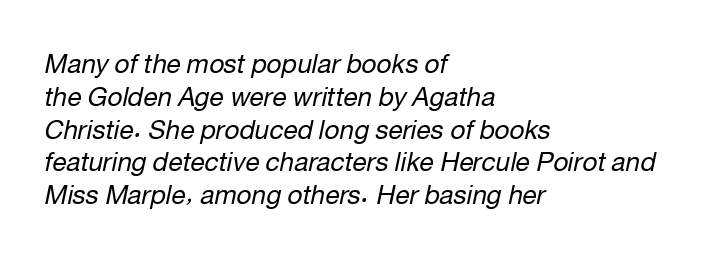
Would a proofreader flag this as italicized? Yes. Tracking value appears to be zero — textbook default spacing. The leading is moderate, giving the passage an even texture. These lines are set flush left with a ragged right edge.
